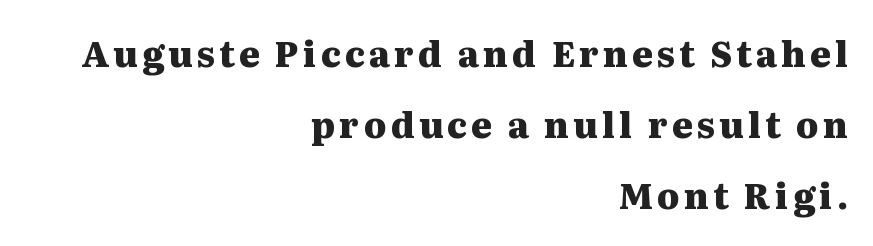
These lines are set flush right with a ragged left edge. These lines are rendered in a variable-pitch font. The rendering uses a bold face; every stroke is thick and dark. Quick note: interline space is abundant.
